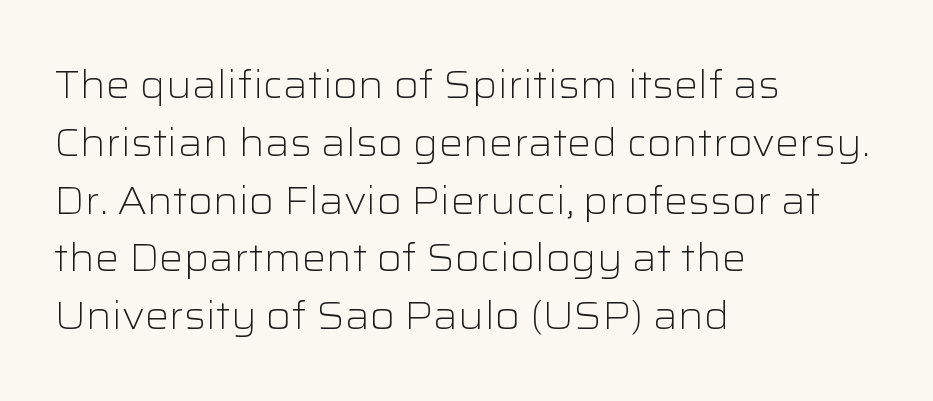
Q: Is the text bold? A: No.
Q: Is the text italic (slanted)? A: No, it is upright.
Q: Is the typeface a serif or a sans-serif typeface? A: Sans-serif.
Q: Is the text underlined? A: No.
Q: How is the paragraph aligned? A: Left-aligned.
Q: Is the spacing between letters normal or unusually wide? A: Normal.
Q: Is the spacing between lines tight, normal or loose? A: Normal.
Q: Width (condensed, normal, or wide)? A: Wide.
Q: Stroke contrast? A: Low.
Q: x-height? A: Medium.
Q: Monospaced? A: No.
